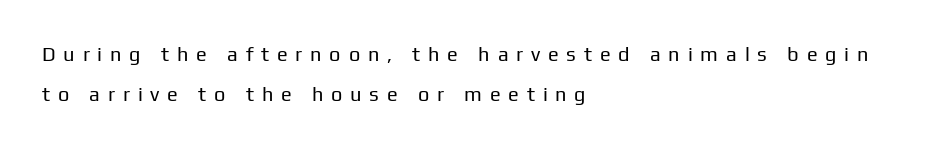
{"italic": "no", "bold": "no", "underline": "no", "align": "left", "line_spacing": "loose", "line_spacing_ratio": 1.99, "letter_spacing": "wide", "letter_spacing_em": 0.39, "glyph_px": 20}
